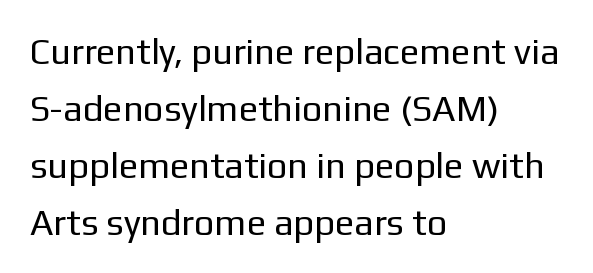
Look at the bottom of the vertical strokes: they stop flat, with no serifs. The passage shown stacks its lines at a standard gap. The compositor pushed each line to the left boundary. Unbolded letterforms with no extra heft. Tracking value appears to be zero — textbook default spacing.
